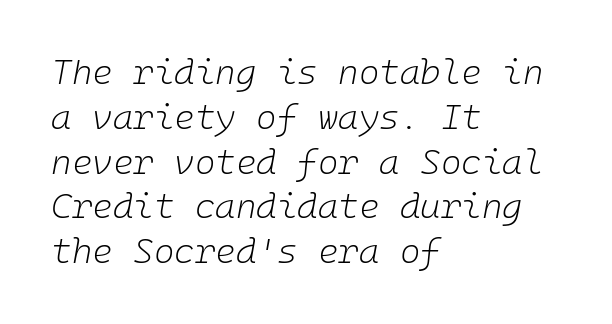
{"italic": "yes", "lean": "right", "slant_degrees": 10, "bold": "no", "weight": "light", "width": "normal", "stroke_contrast": "low", "x_height": "medium", "underline": "no", "align": "left", "line_spacing": "normal", "line_spacing_ratio": 1.28, "letter_spacing": "normal", "letter_spacing_em": 0.0, "glyph_px": 35}
